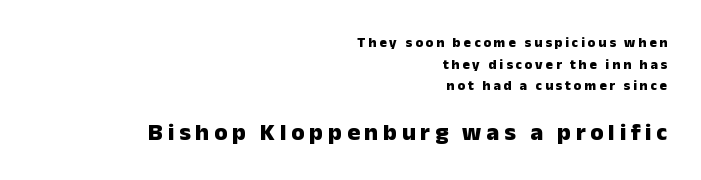
The font's upright variant was chosen for this text. The passage shown is not underscored anywhere. A typesetter would call this heavily tracked-out type. Honestly, the row spacing looks completely unremarkable.
